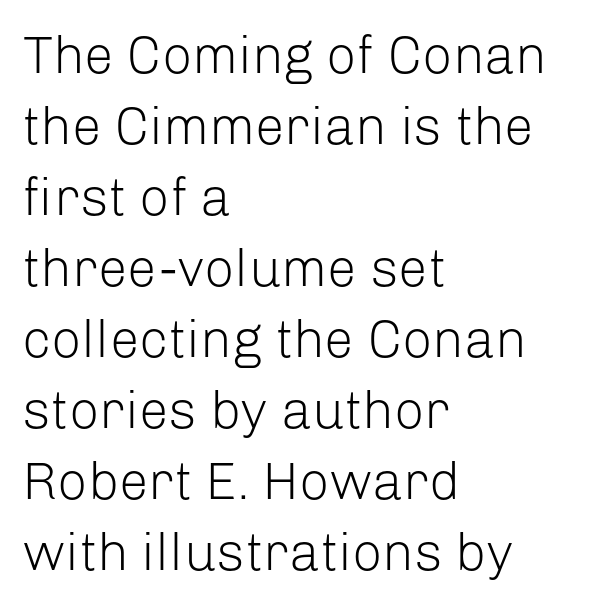
The image shows 53 px light sans-serif type, upright; set left-aligned, normal line spacing (1.34x), normal letter spacing, not underlined; low stroke contrast and a medium x-height.
